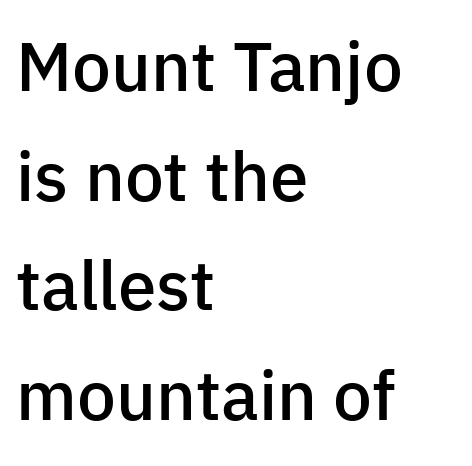
A student would call this left alignment; a typographer would say flush left, rag right. Interline gaps are of average width in this sample. The letters are semibold — heavier than regular but short of a full bold. Observe the ordinary spacing: letters are neighbours, not strangers. Each letter's strokes conclude bluntly, with no projecting serifs. This is roman type, the default non-slanted kind.
